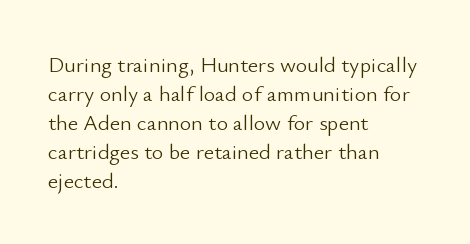
The image shows 22 px text type, upright; set left-aligned, normal line spacing (1.32x), normal letter spacing, not underlined.
